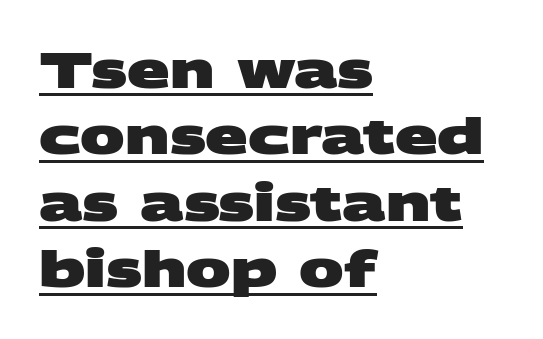
The image shows 50 px heavy, wide sans-serif type; set left-aligned, normal line spacing (1.33x), normal letter spacing, underlined; medium stroke contrast and a large x-height.
